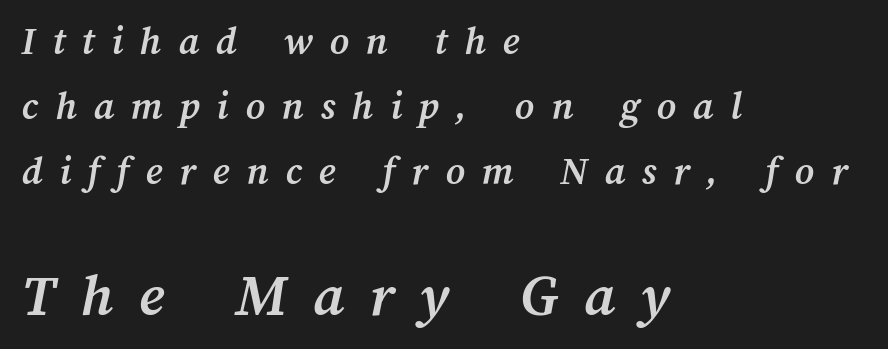
{"bold": "yes", "weight": "semibold", "width": "normal", "stroke_contrast": "medium", "x_height": "medium", "monospaced": "no", "underline": "no", "align": "left", "line_spacing": "normal", "line_spacing_ratio": 1.58, "letter_spacing": "wide", "letter_spacing_em": 0.41, "larger_block": "second", "size_ratio": 1.51, "glyph_px": 62}
